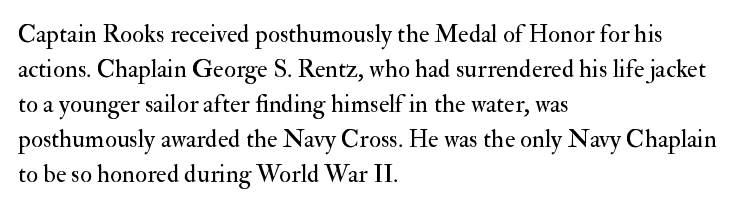
Q: Is the text bold? A: No.
Q: Is the text italic (slanted)? A: No, it is upright.
Q: Is the text underlined? A: No.
Q: How is the paragraph aligned? A: Left-aligned.
Q: Is the spacing between letters normal or unusually wide? A: Normal.
Q: Is the spacing between lines tight, normal or loose? A: Normal.
